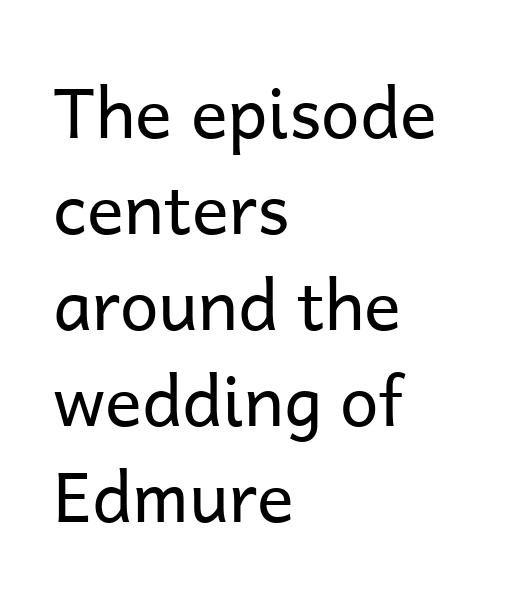
Q: Is the text bold? A: No.
Q: Is the text italic (slanted)? A: No, it is upright.
Q: Is the typeface a serif or a sans-serif typeface? A: Sans-serif.
Q: Is the text underlined? A: No.
Q: How is the paragraph aligned? A: Left-aligned.
Q: Is the spacing between letters normal or unusually wide? A: Normal.
Q: Is the spacing between lines tight, normal or loose? A: Normal.
Q: Width (condensed, normal, or wide)? A: Normal.
Q: Stroke contrast? A: Low.
Q: x-height? A: Medium.
Q: Monospaced? A: No.
